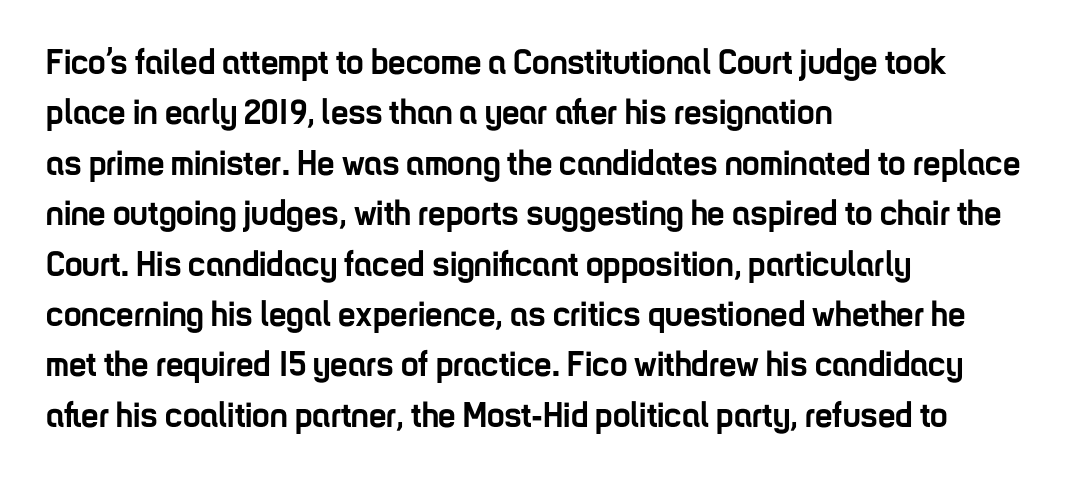
Q: Is the text bold? A: Yes.
Q: Is the text italic (slanted)? A: No, it is upright.
Q: Is the typeface a serif or a sans-serif typeface? A: Sans-serif.
Q: Is the text underlined? A: No.
Q: How is the paragraph aligned? A: Left-aligned.
Q: Is the spacing between letters normal or unusually wide? A: Normal.
Q: Is the spacing between lines tight, normal or loose? A: Normal.
Q: Width (condensed, normal, or wide)? A: Condensed.
Q: Stroke contrast? A: Low.
Q: x-height? A: Medium.
Q: Monospaced? A: No.
